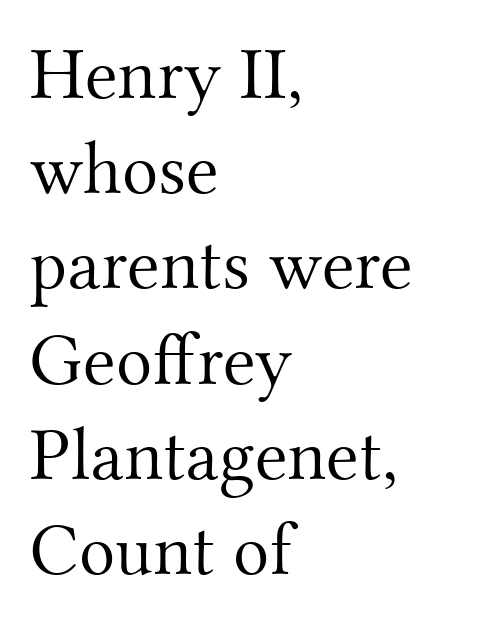
Q: Is the text bold? A: No.
Q: Is the text italic (slanted)? A: No, it is upright.
Q: Is the typeface a serif or a sans-serif typeface? A: Serif.
Q: Is the text underlined? A: No.
Q: How is the paragraph aligned? A: Left-aligned.
Q: Is the spacing between letters normal or unusually wide? A: Normal.
Q: Is the spacing between lines tight, normal or loose? A: Normal.
Q: Width (condensed, normal, or wide)? A: Normal.
Q: Stroke contrast? A: Medium.
Q: x-height? A: Small.
Q: Monospaced? A: No.
